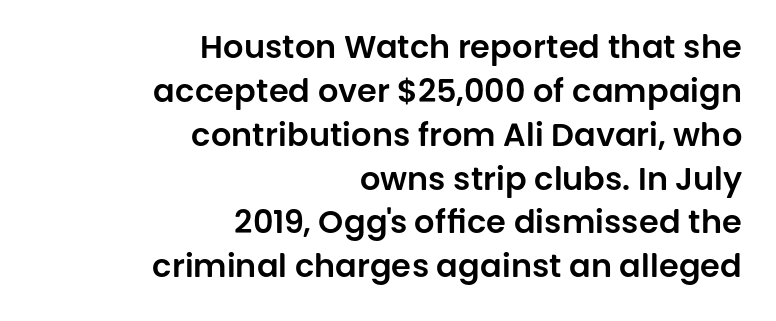
{"serif": "no", "italic": "no", "width": "normal", "stroke_contrast": "low", "x_height": "large", "monospaced": "no", "underline": "no", "align": "right", "line_spacing": "normal", "line_spacing_ratio": 1.37, "letter_spacing": "normal", "letter_spacing_em": 0.0, "glyph_px": 32}
